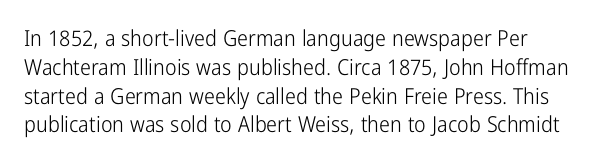
{"italic": "no", "bold": "no", "underline": "no", "line_spacing": "normal", "line_spacing_ratio": 1.31, "letter_spacing": "normal", "letter_spacing_em": 0.0, "glyph_px": 22}
